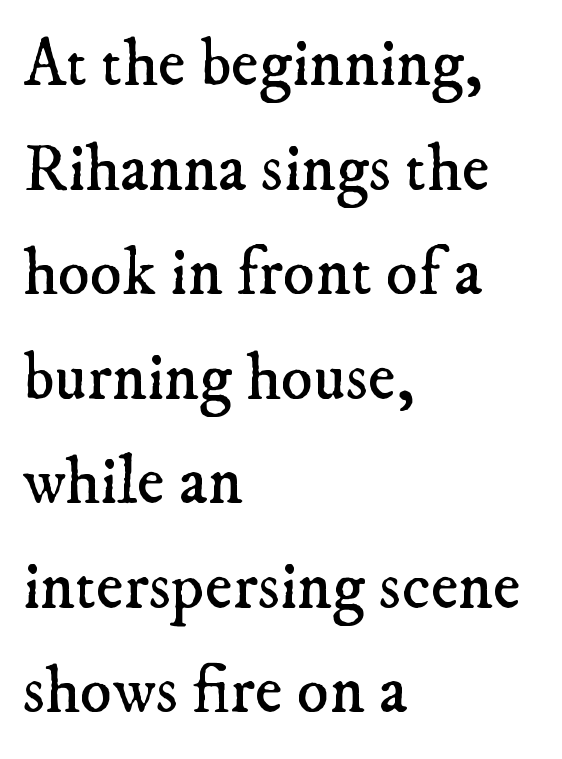
Tracking value appears to be zero — textbook default spacing. Words float on clear page, feet unadorned. Horizontal bands of white between lines are of average thickness. The ragged edge is on the right, which tells us the setting is flush left. Do the characters align in a grid? No, the font is proportional.
